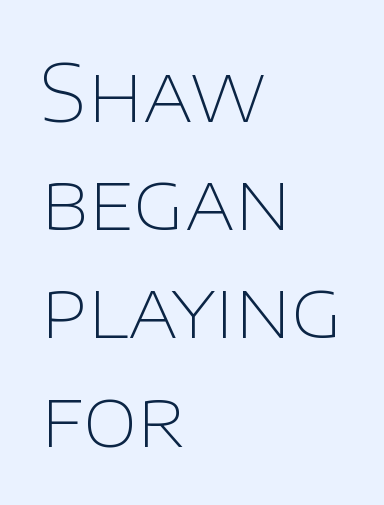
The image shows 79 px thin sans-serif type, upright; set left-aligned, normal line spacing (1.37x), normal letter spacing, not underlined; low stroke contrast and a large x-height.
